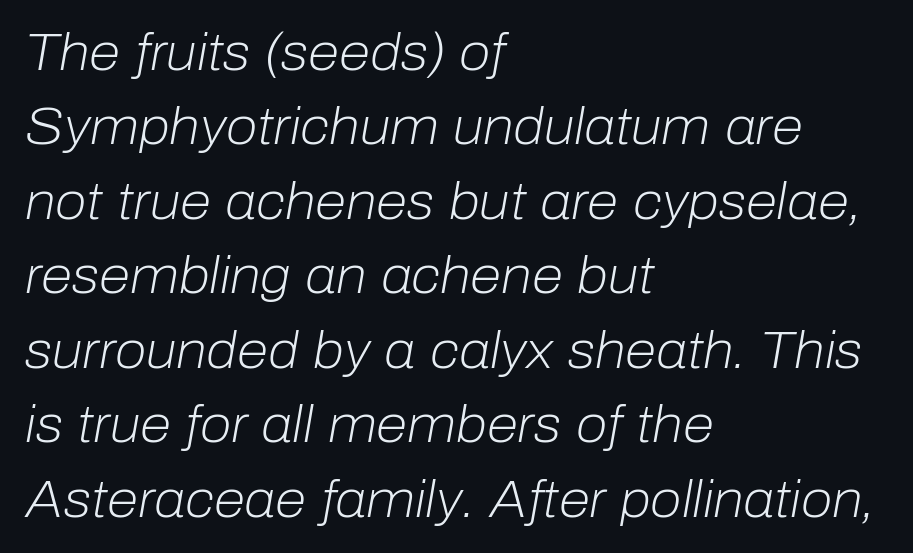
The image shows 51 px light type, italic (leaning right); set left-aligned, normal line spacing (1.46x), normal letter spacing, not underlined; low stroke contrast and a medium x-height.
